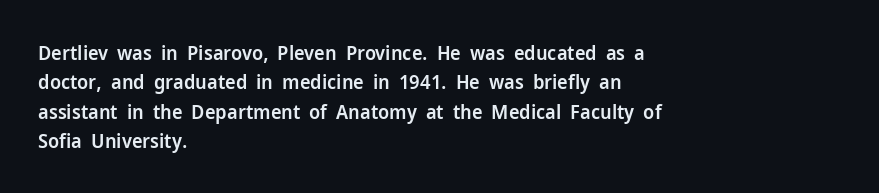
Q: Is the text bold? A: Semi-bold.
Q: Is the text italic (slanted)? A: No, it is upright.
Q: Is the text underlined? A: No.
Q: How is the paragraph aligned? A: Left-aligned.
Q: Is the spacing between letters normal or unusually wide? A: Normal.
Q: Is the spacing between lines tight, normal or loose? A: Normal.
